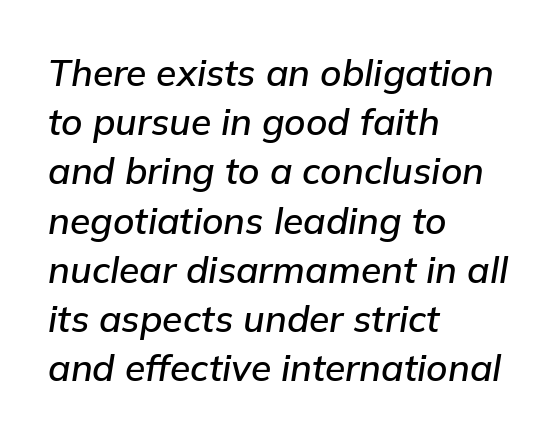
{"italic": "yes", "lean": "right", "slant_degrees": 9, "width": "normal", "stroke_contrast": "low", "x_height": "medium", "monospaced": "no", "underline": "no", "align": "left", "line_spacing": "normal", "line_spacing_ratio": 1.33, "letter_spacing": "normal", "letter_spacing_em": 0.0, "glyph_px": 37}
